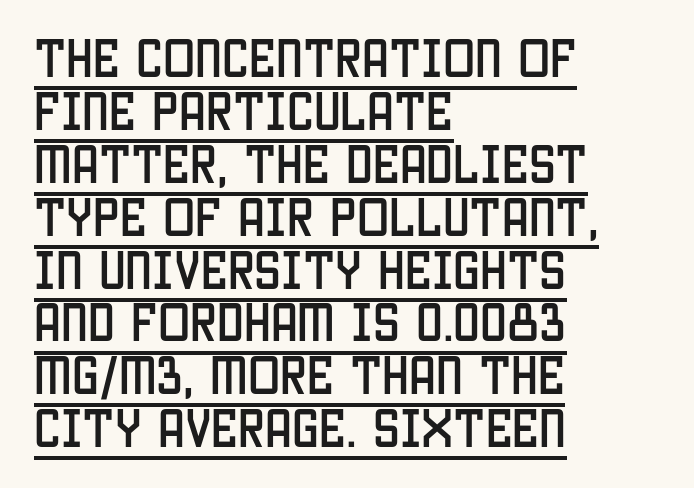
The rendering shows plain stroke endings on the letterforms — a sans-serif design. How are the letters spaced? Ordinarily, with no added tracking. Emphasis is given by a line drawn under the lettering. Rendered with straight, roman letterforms. Here the designer chose a conventional face with non-uniform glyph widths.
